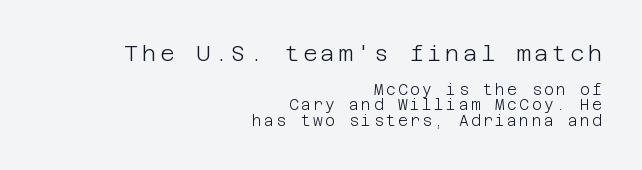
These two chunks differ in scale, with the top chunk taking the larger measure. If you drew a ruler down the right edge, every line would touch it. The font is comparable to plain body text, perhaps lighter. The specimen reads as upright at a glance. Check under the words: just untouched page.
